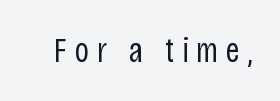
Glance below the letters and you will spot only blank space. Words appear elongated and porous because spacing is wide. Nothing heavy about these letters — not bold at all. Do the characters align in a grid? No, the font is proportional. The letters stand straight up with perfectly vertical stems. Letterform terminals end flat and unadorned throughout the passage.
